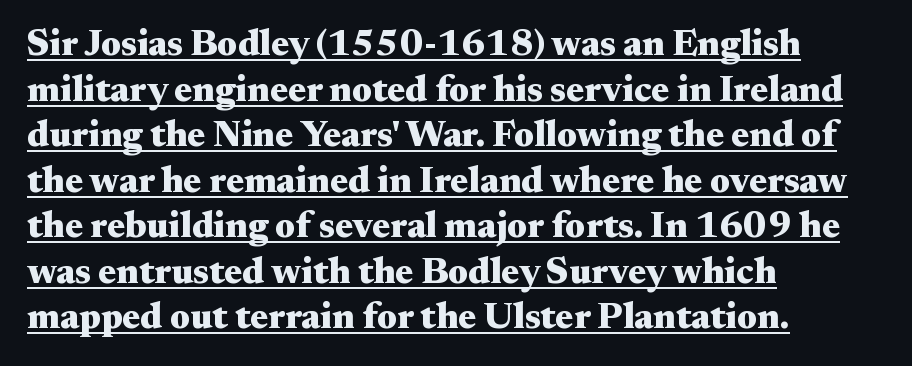
Q: Is the text bold? A: Yes.
Q: Is the text italic (slanted)? A: No, it is upright.
Q: Is the typeface a serif or a sans-serif typeface? A: Serif.
Q: Is the text underlined? A: Yes.
Q: How is the paragraph aligned? A: Left-aligned.
Q: Is the spacing between letters normal or unusually wide? A: Normal.
Q: Width (condensed, normal, or wide)? A: Wide.
Q: Stroke contrast? A: Medium.
Q: x-height? A: Small.
Q: Monospaced? A: No.
